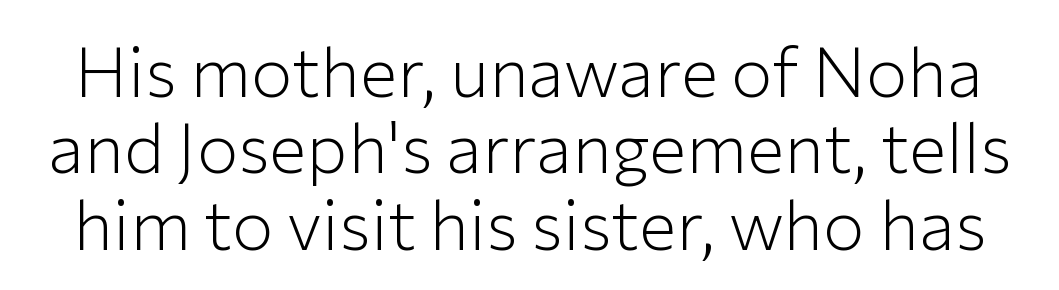
Nope, no serifs anywhere on these letters. Default kerning and tracking; the words read as compact shapes. These lines were composed using upright roman letters. One glance says dense: line gaps are narrower than usual. These glyphs show unthickened strokes, regular width or finer.
